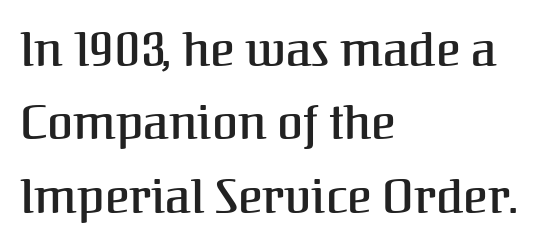
The paragraph shown leans on its left margin. The designer left line spacing at the default. The letters carry serifs — small finishing strokes at the ends of their stems. Unmarked baselines from the first word to the last. Short note: letters normally spaced.
